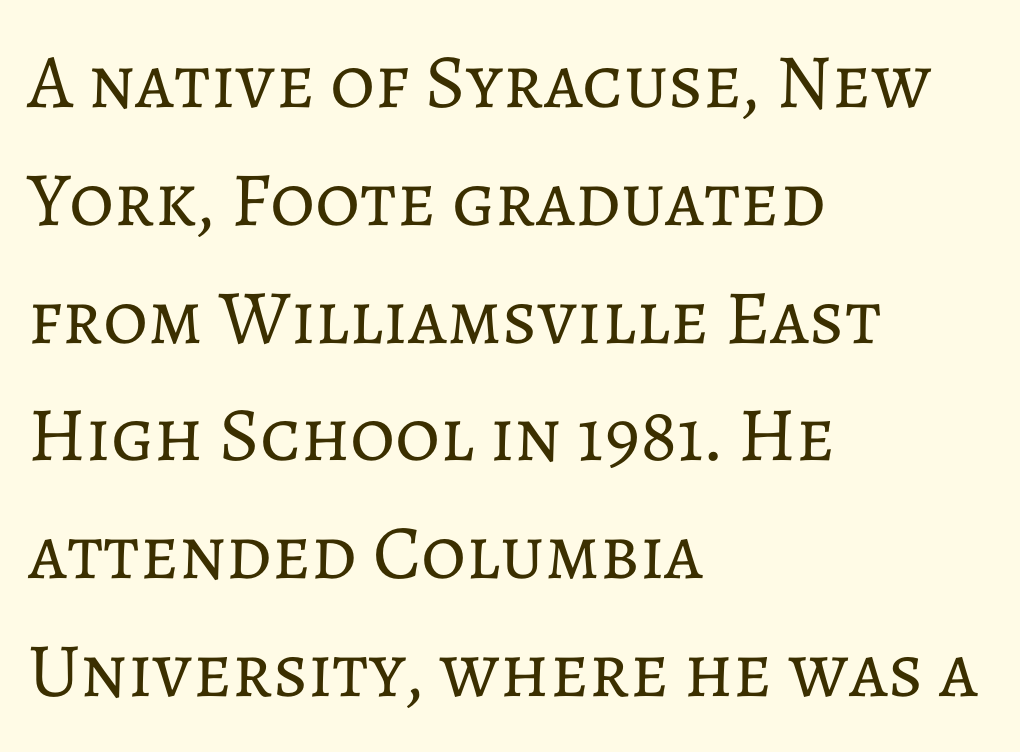
{"italic": "no", "bold": "no", "weight": "regular", "width": "normal", "stroke_contrast": "low", "x_height": "medium", "monospaced": "no", "underline": "no", "align": "left", "line_spacing": "normal", "line_spacing_ratio": 1.53, "letter_spacing": "normal", "letter_spacing_em": 0.0, "glyph_px": 77}
